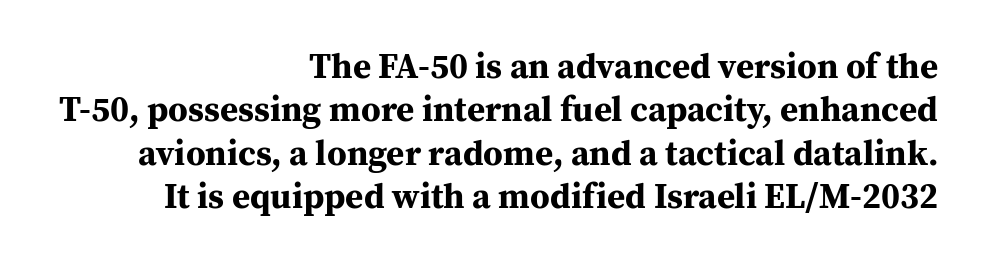
The image shows 35 px bold serif type, upright; set right-aligned, line spacing 1.24x, normal letter spacing, not underlined; medium stroke contrast and a medium x-height.
